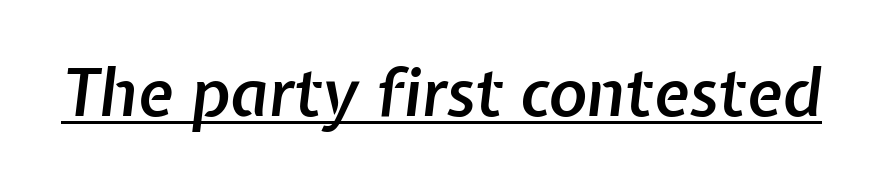
Caption: standard tracking, unaltered. Moderately thickened strokes mark this as semibold type. Glance below the letters and you will spot a drawn line. Quick note: italic. A typesetter would call this proportional, since set widths differ per character.
